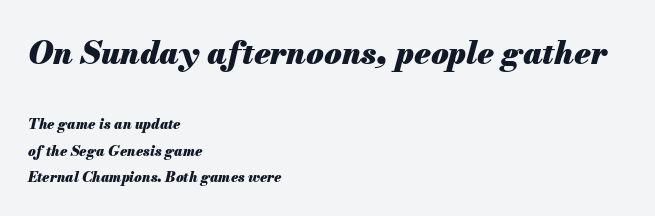
The image shows 32 px heavy type, italic (leaning right); set left-aligned, line spacing 1.87x, normal letter spacing, not underlined; the first (top) block is 2.29x larger; medium stroke contrast and a small x-height.
